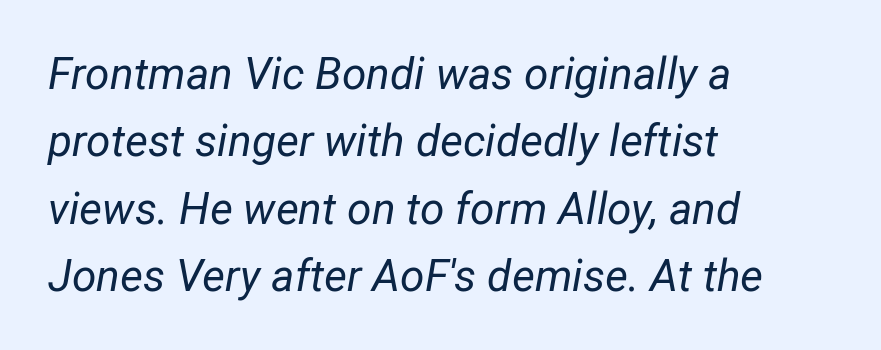
The image shows 44 px regular-weight type, italic (leaning right); set left-aligned, normal line spacing (1.53x), normal letter spacing, not underlined; low stroke contrast and a medium x-height.
